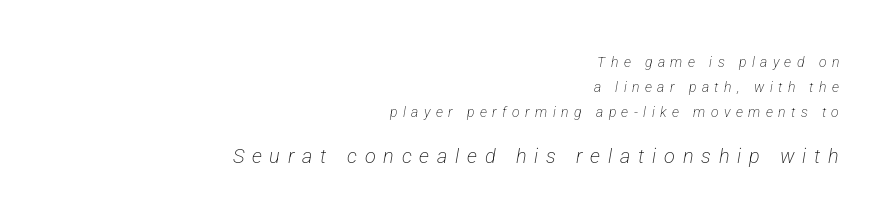
Underline: absent. In this sample the second text group is rendered at the bigger scale. The paragraph shown leans on its right margin. Stroke thickness stays within the range of a standard reading face or lighter. Inter-character spacing is expanded well beyond the font's built-in metrics.
